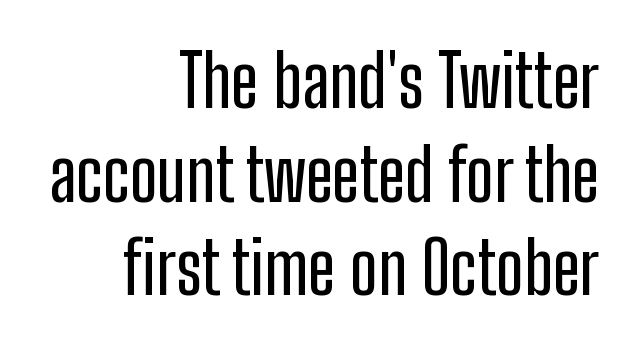
The image shows 72 px condensed sans-serif type, upright; set right-aligned, normal line spacing (1.3x), normal letter spacing, not underlined; low stroke contrast and a medium x-height.
